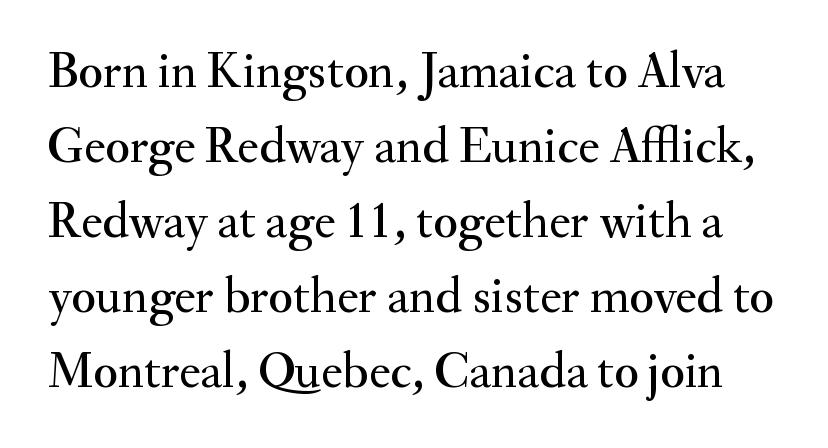
{"serif": "yes", "italic": "no", "width": "normal", "stroke_contrast": "medium", "x_height": "small", "monospaced": "no", "underline": "no", "line_spacing": "normal", "line_spacing_ratio": 1.47, "letter_spacing": "normal", "letter_spacing_em": 0.0, "glyph_px": 51}
